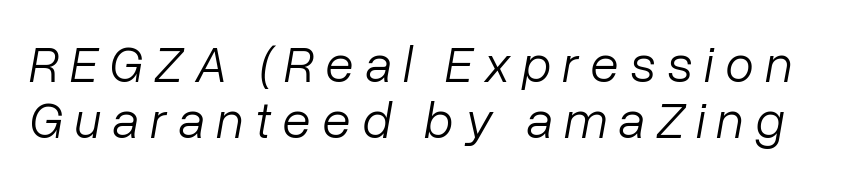
The image shows 52 px light type, italic (leaning right); set tight line spacing (1.07x), unusually wide letter spacing (+0.22 em), not underlined; low stroke contrast and a medium x-height.
